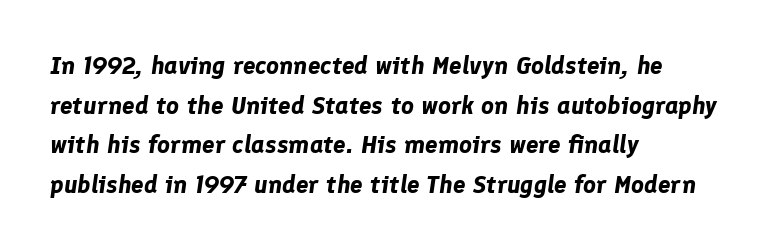
The image shows 25 px bold type, italic (leaning right); set left-aligned, normal line spacing (1.59x), normal letter spacing, not underlined.
